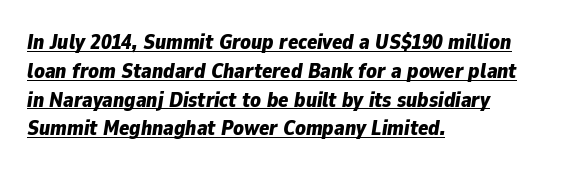
Q: Is the text bold? A: Yes.
Q: Is the text italic (slanted)? A: Yes, it leans right by about 9 degrees.
Q: Is the text underlined? A: Yes.
Q: How is the paragraph aligned? A: Left-aligned.
Q: Is the spacing between letters normal or unusually wide? A: Normal.
Q: Is the spacing between lines tight, normal or loose? A: Normal.
